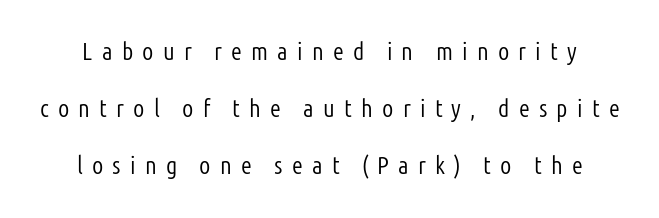
Q: Is the text bold? A: No.
Q: Is the text italic (slanted)? A: No, it is upright.
Q: Is the text underlined? A: No.
Q: Is the spacing between letters normal or unusually wide? A: Unusually wide.
Q: Is the spacing between lines tight, normal or loose? A: Loose.
